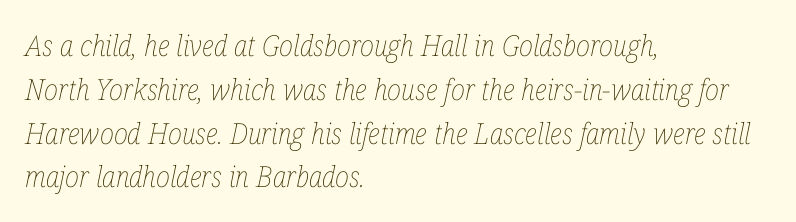
The baseline area is clear. The passage shown stacks its lines at a standard gap. Each word holds together tightly as a unit, with standard inter-letter gaps. You could not count columns in this text — the font is proportionally spaced.
